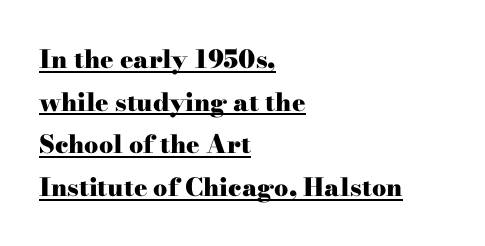
Posture: upright roman. Does extra space separate the letters? No, they use regular spacing. The font is running at its bold setting. Has an underline been added? It has. Caption: multi-line text, flush left, ragged right.
